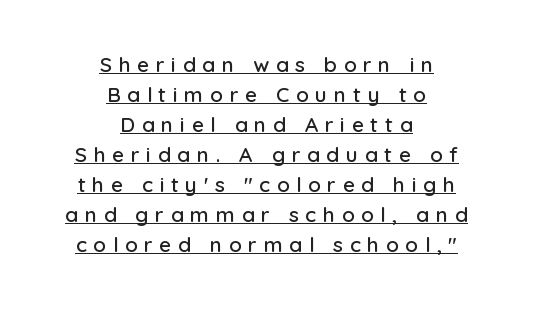
{"italic": "no", "underline": "yes", "align": "center", "line_spacing": "normal", "line_spacing_ratio": 1.43, "letter_spacing": "wide", "letter_spacing_em": 0.31, "glyph_px": 21}
